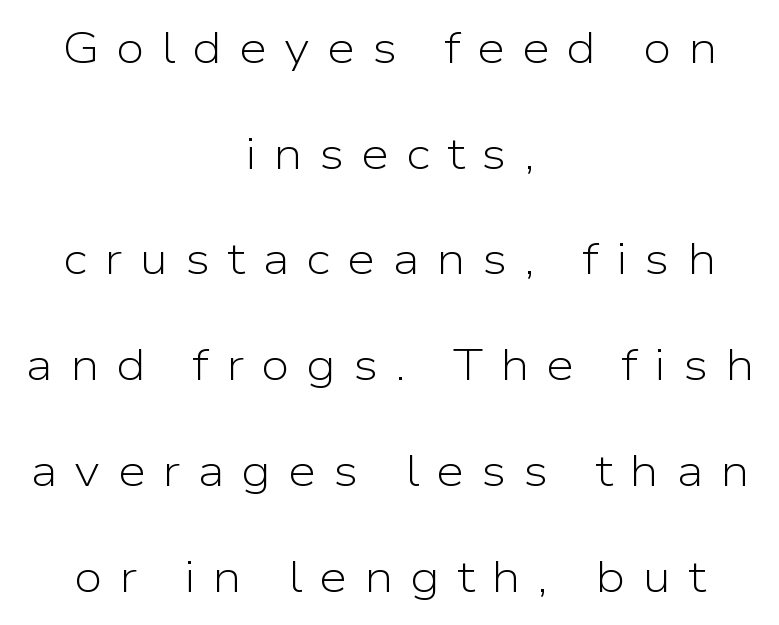
The image shows 45 px light sans-serif type, upright; set centered, loose line spacing (2.35x), unusually wide letter spacing (+0.38 em), not underlined; low stroke contrast and a medium x-height.
